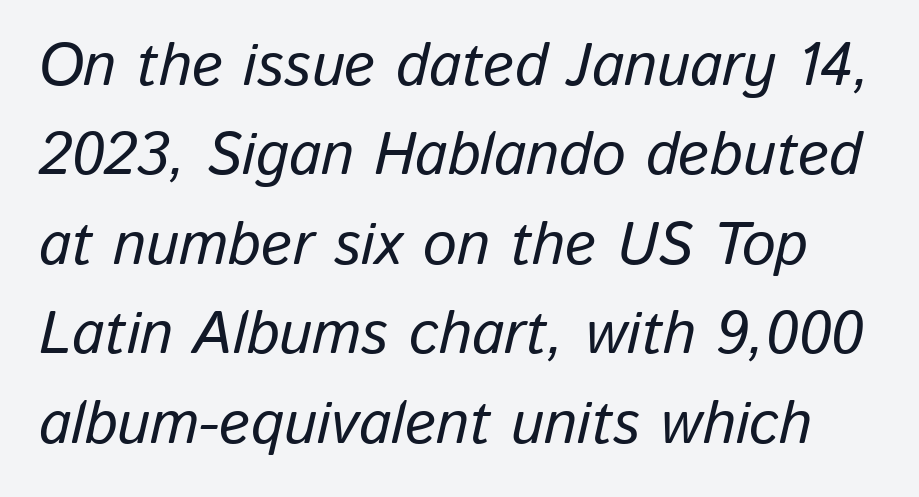
Q: Is the text italic (slanted)? A: Yes, it leans right by about 13 degrees.
Q: Is the text underlined? A: No.
Q: Is the spacing between letters normal or unusually wide? A: Normal.
Q: Is the spacing between lines tight, normal or loose? A: Normal.
Q: Width (condensed, normal, or wide)? A: Normal.
Q: Stroke contrast? A: Low.
Q: x-height? A: Medium.
Q: Monospaced? A: No.
